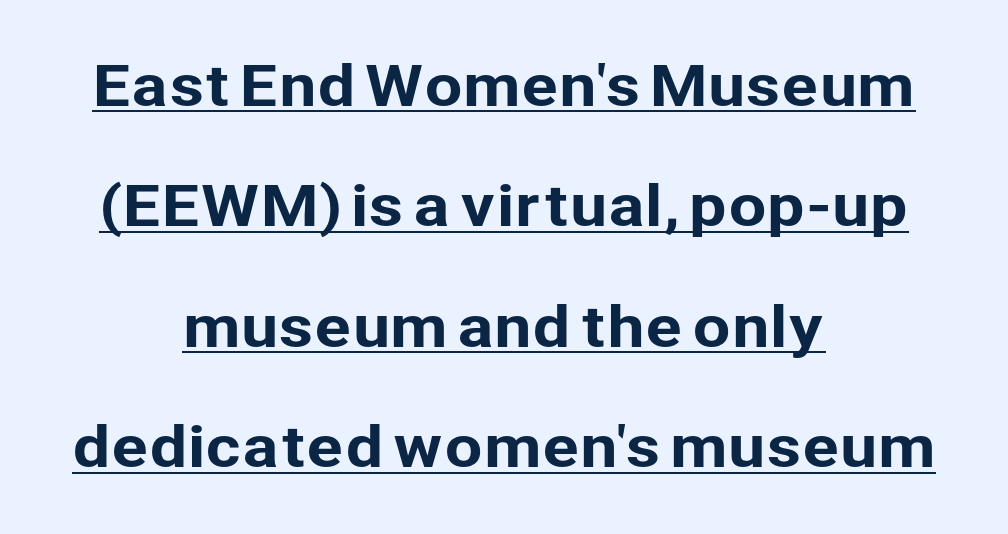
Q: Is the text italic (slanted)? A: No, it is upright.
Q: Is the typeface a serif or a sans-serif typeface? A: Sans-serif.
Q: Is the text underlined? A: Yes.
Q: How is the paragraph aligned? A: Centered.
Q: Is the spacing between letters normal or unusually wide? A: Normal.
Q: Is the spacing between lines tight, normal or loose? A: Loose.
Q: Width (condensed, normal, or wide)? A: Normal.
Q: Stroke contrast? A: Low.
Q: x-height? A: Medium.
Q: Monospaced? A: No.
